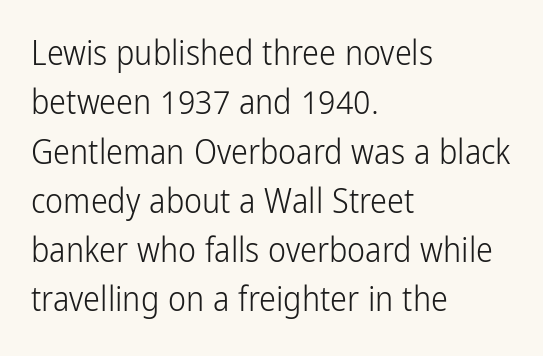
The image shows 34 px light, condensed sans-serif type, upright; set left-aligned, normal line spacing (1.45x), normal letter spacing, not underlined; low stroke contrast and a medium x-height.
